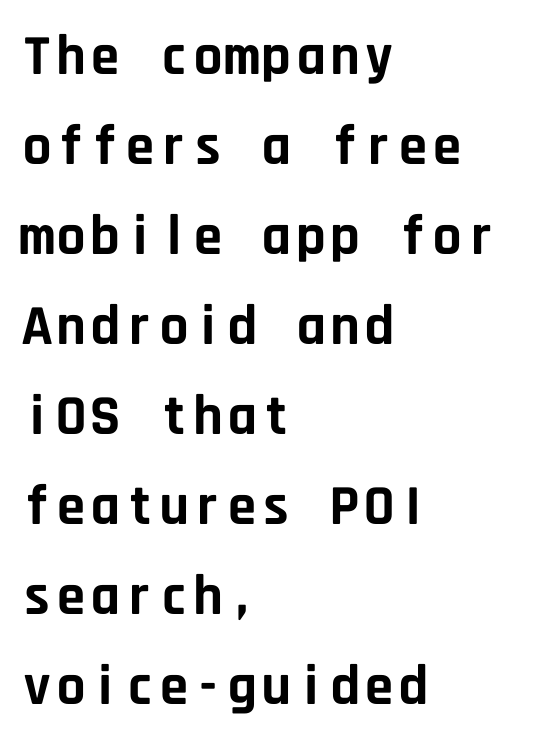
Q: Is the text bold? A: Yes.
Q: Is the text italic (slanted)? A: No, it is upright.
Q: Is the typeface a serif or a sans-serif typeface? A: Sans-serif.
Q: Is the text underlined? A: No.
Q: How is the paragraph aligned? A: Left-aligned.
Q: Is the spacing between letters normal or unusually wide? A: Normal.
Q: Is the spacing between lines tight, normal or loose? A: Normal.
Q: Width (condensed, normal, or wide)? A: Normal.
Q: Stroke contrast? A: Low.
Q: x-height? A: Large.
Q: Monospaced? A: Yes.
